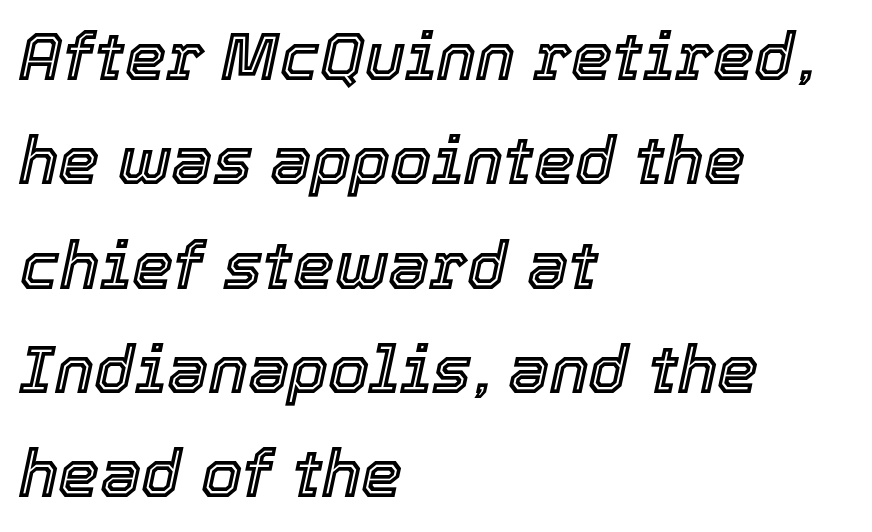
{"italic": "yes", "lean": "right", "slant_degrees": 12, "width": "normal", "x_height": "medium", "monospaced": "no", "underline": "no", "align": "left", "line_spacing": "normal", "line_spacing_ratio": 1.58, "letter_spacing": "normal", "letter_spacing_em": 0.0, "glyph_px": 66}
